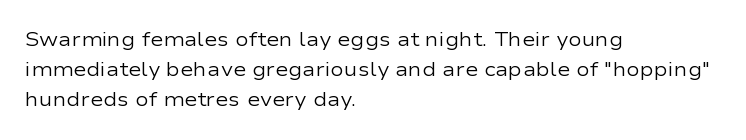
Q: Is the text bold? A: No.
Q: Is the text italic (slanted)? A: No, it is upright.
Q: Is the text underlined? A: No.
Q: How is the paragraph aligned? A: Left-aligned.
Q: Is the spacing between letters normal or unusually wide? A: Normal.
Q: Is the spacing between lines tight, normal or loose? A: Normal.
